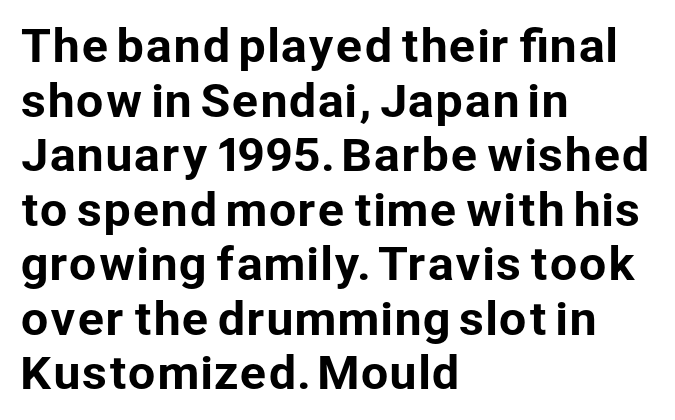
Note: no serifs on the glyphs. How are the letters spaced? Ordinarily, with no added tracking. Every stem runs plumb, perpendicular to the baseline. Teacher's note: observe the even left margin — that is flush-left alignment. The specimen omits any rule beneath the text block's lines. Here the designer chose a conventional face with non-uniform glyph widths.
